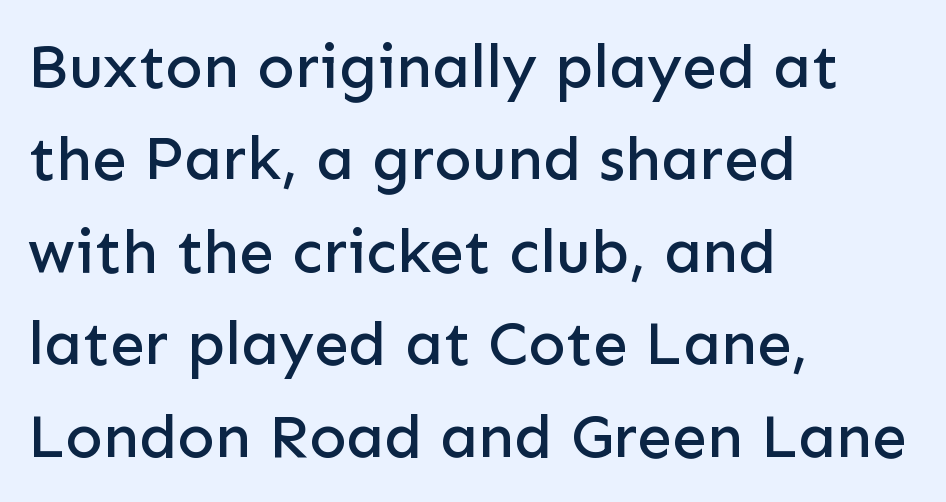
The image shows 62 px sans-serif type, upright; set left-aligned, normal line spacing (1.49x), normal letter spacing, not underlined; low stroke contrast and a medium x-height.
